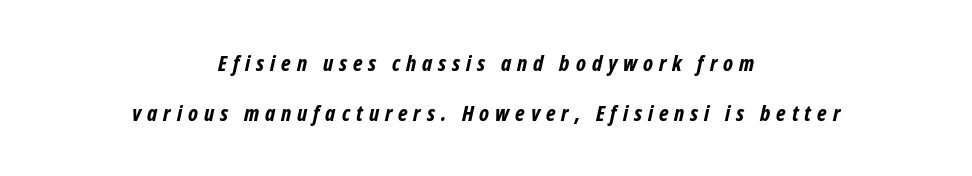
The image shows 22 px bold type; set centered, loose line spacing (2.28x), unusually wide letter spacing (+0.27 em), not underlined.
